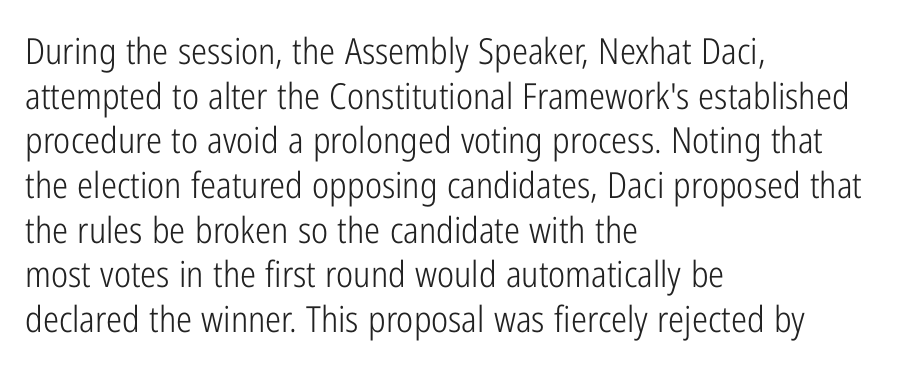
A sans-serif font was chosen for this passage. The string is rendered with underlining switched off. The strokes are not fattened; the text isn't bold. Glyph-to-glyph distance matches everyday printed text. Posture: upright roman. The typesetter chose a ragged-right arrangement here.
